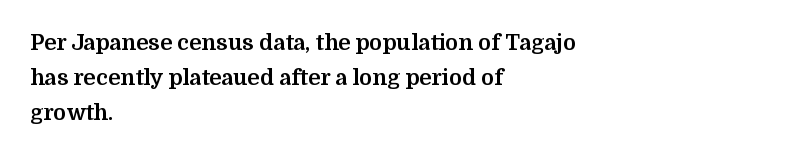
Horizontal bands of white between lines are of average thickness. The rendering keeps characters at their native spacing. Line beginnings align vertically; line endings do not. The font is running at its bold setting. No italicization has been applied; the sample stays upright.
